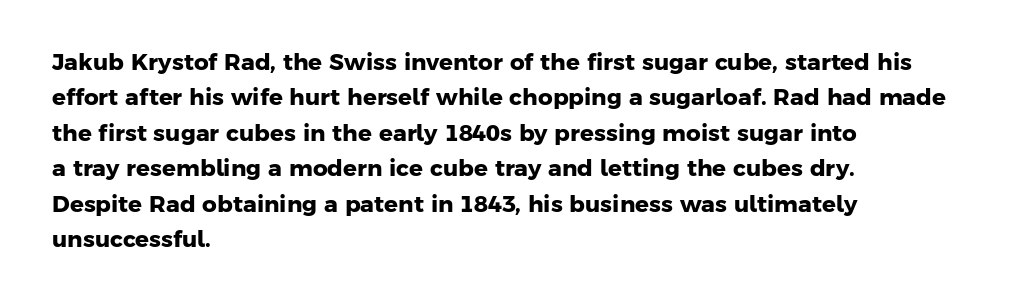
The image shows 23 px bold type; set left-aligned, normal line spacing (1.54x), normal letter spacing, not underlined.
